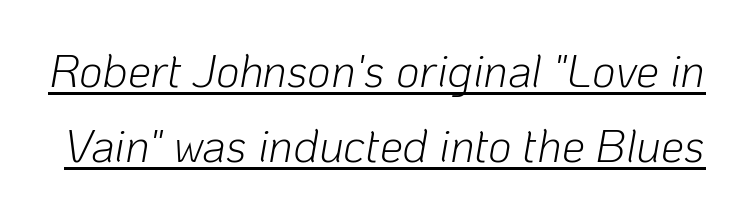
{"italic": "yes", "lean": "right", "slant_degrees": 10, "bold": "no", "weight": "light", "width": "normal", "stroke_contrast": "low", "x_height": "medium", "monospaced": "no", "underline": "yes", "line_spacing": "normal", "line_spacing_ratio": 1.63, "letter_spacing": "normal", "letter_spacing_em": 0.0, "glyph_px": 46}
